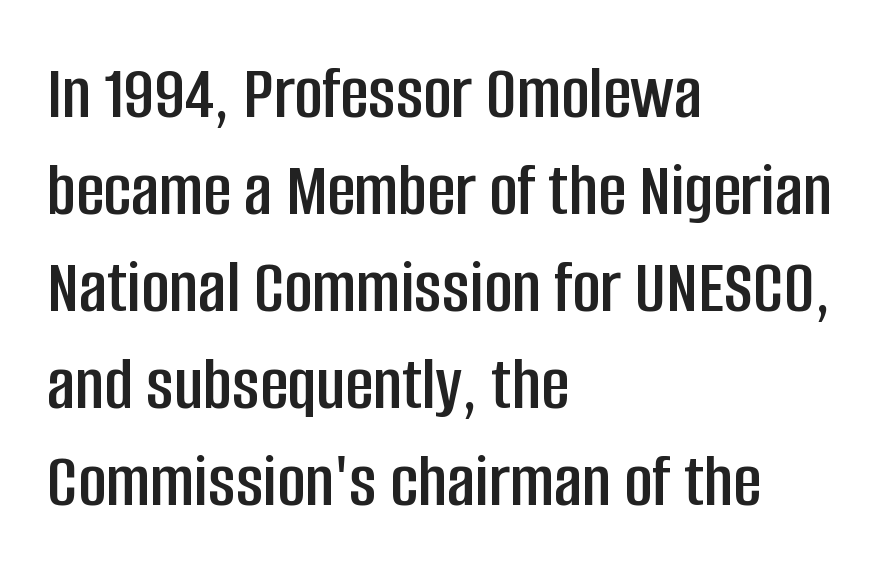
Reading down the block, your eye returns to a fixed left position each line. Each row of text sits above clean, open space. These lines keep a tight, regular rhythm from letter to letter. The typeface chosen for these lines omits serifs. These lines are rendered in a variable-pitch font. The designer left line spacing at the default.
